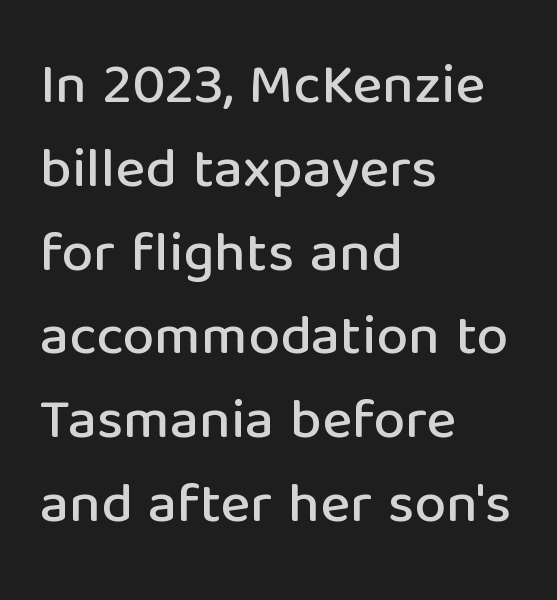
The image shows 57 px sans-serif type, upright; set left-aligned, normal line spacing (1.47x), normal letter spacing, not underlined; low stroke contrast and a medium x-height.
